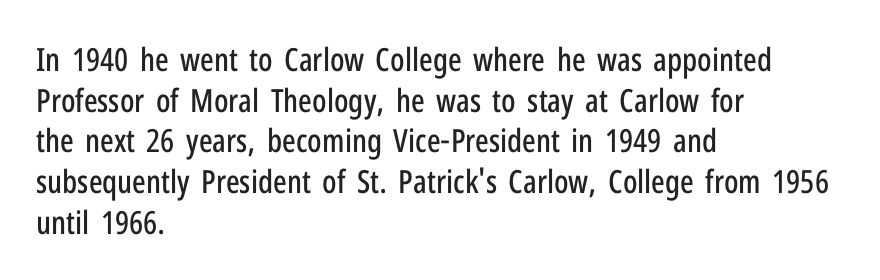
{"serif": "no", "italic": "no", "width": "condensed", "stroke_contrast": "low", "x_height": "medium", "monospaced": "no", "underline": "no", "align": "left", "line_spacing": "normal", "line_spacing_ratio": 1.27, "letter_spacing": "normal", "letter_spacing_em": 0.0, "glyph_px": 32}
